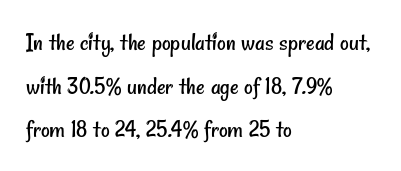
{"bold": "no", "underline": "no", "align": "left", "line_spacing": "normal", "line_spacing_ratio": 1.62, "letter_spacing": "normal", "letter_spacing_em": 0.0, "glyph_px": 27}
